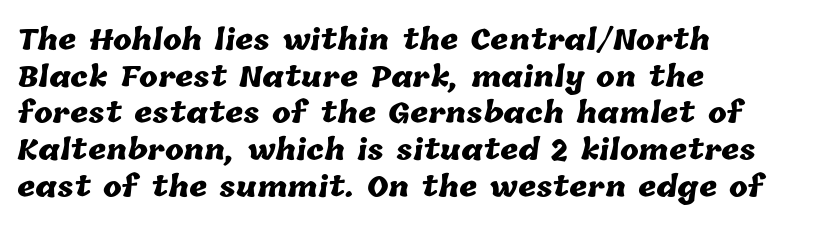
{"bold": "yes", "weight": "heavy", "width": "normal", "stroke_contrast": "low", "x_height": "medium", "monospaced": "no", "underline": "no", "align": "left", "line_spacing": "normal", "line_spacing_ratio": 1.31, "letter_spacing": "normal", "letter_spacing_em": 0.0, "glyph_px": 28}
